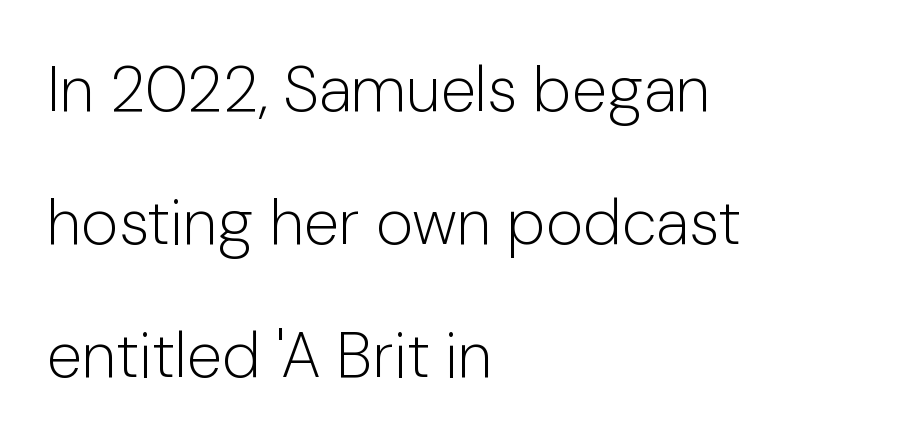
The passage shown is not underscored anywhere. Between one letter and the next there's only the usual sliver of space. Honestly, the rows look like they've been pulled way apart. These lines are rendered in a variable-pitch font.
